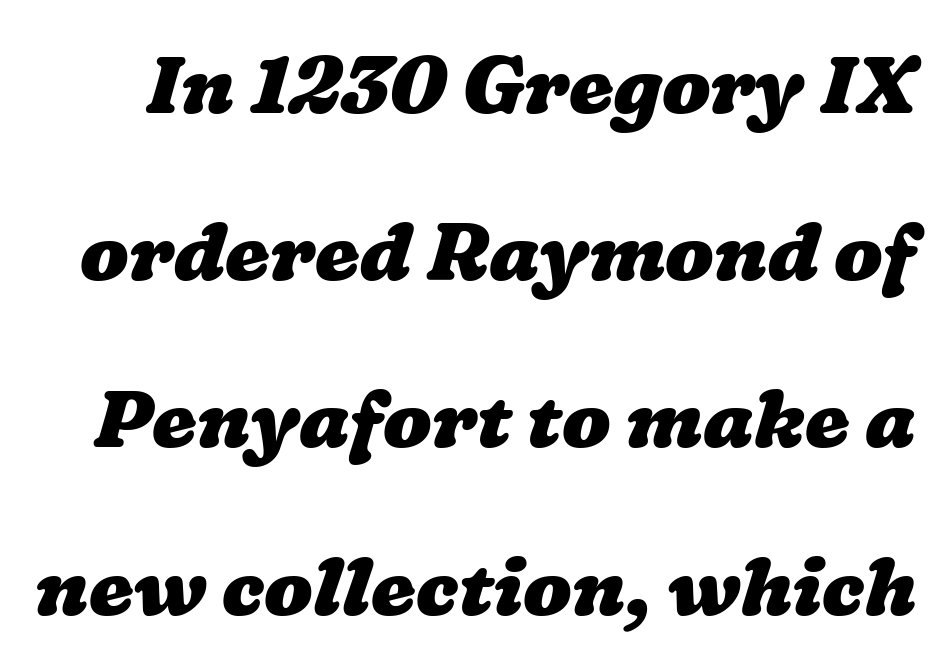
{"bold": "yes", "weight": "heavy", "width": "wide", "stroke_contrast": "low", "x_height": "medium", "monospaced": "no", "underline": "no", "line_spacing": "loose", "line_spacing_ratio": 2.09, "letter_spacing": "normal", "letter_spacing_em": 0.0, "glyph_px": 80}
